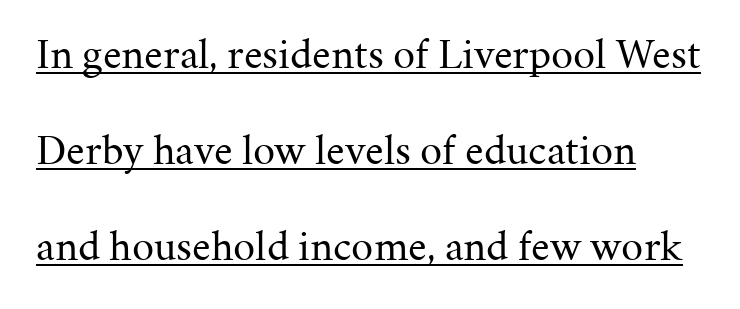
Notice how the passage keeps a crisp vertical edge on the left only. A typesetter would call this leading open, well beyond the default. The passage shown has conventional tracking throughout. Heaviness? Minimal to ordinary, like unemphasized prose.
